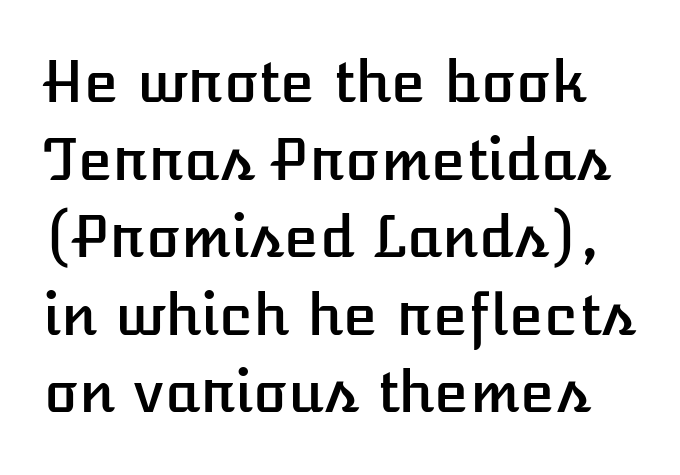
Bare-footed words on every line. Notice how descenders clear the ascenders below comfortably — that's standard leading. Character widths vary here, with narrow letters taking less room than wide ones. Tracking value appears to be zero — textbook default spacing. Notice how the stems are strictly vertical — no italics here.
